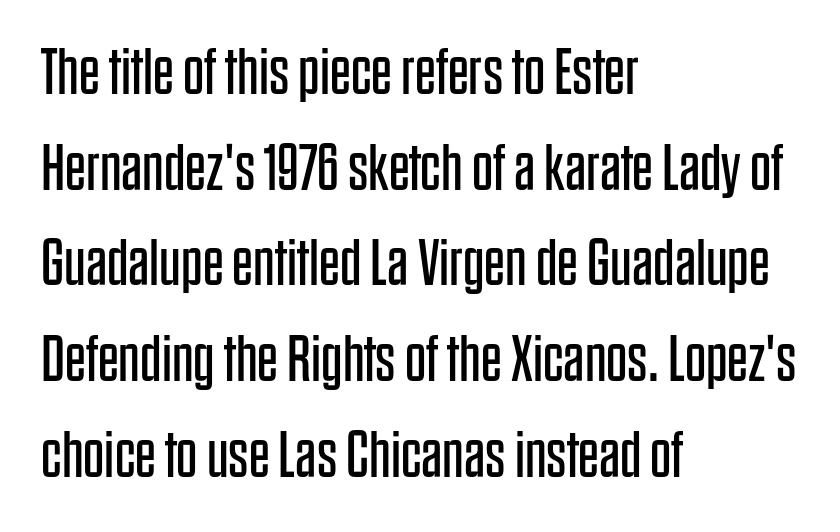
Q: Is the text bold? A: No.
Q: Is the text italic (slanted)? A: No, it is upright.
Q: Is the typeface a serif or a sans-serif typeface? A: Sans-serif.
Q: Is the text underlined? A: No.
Q: How is the paragraph aligned? A: Left-aligned.
Q: Is the spacing between letters normal or unusually wide? A: Normal.
Q: Is the spacing between lines tight, normal or loose? A: Normal.
Q: Width (condensed, normal, or wide)? A: Condensed.
Q: Stroke contrast? A: Low.
Q: x-height? A: Large.
Q: Monospaced? A: No.
